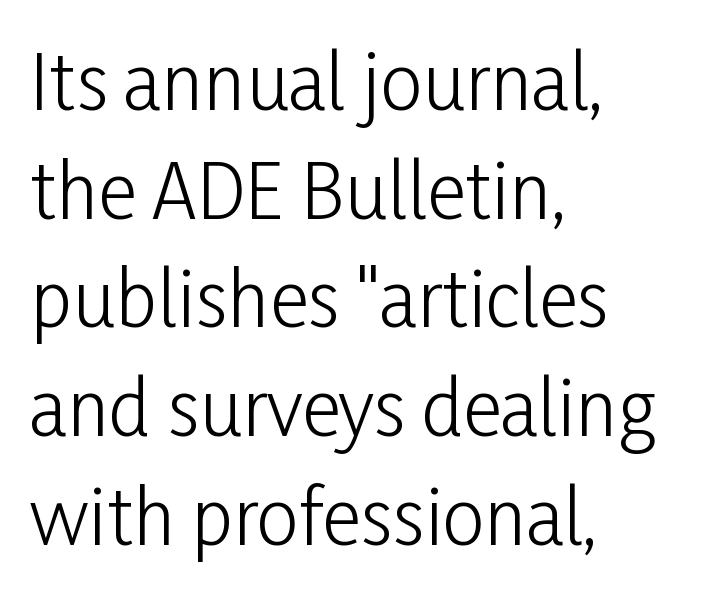
What stands out about the letter spacing? Nothing — it is the standard amount. The strip under each line holds only bare page. Line starts are locked; line ends wander. The strokes carry an ordinary text weight at most. A normal amount of white space separates one row of letters from the next.
